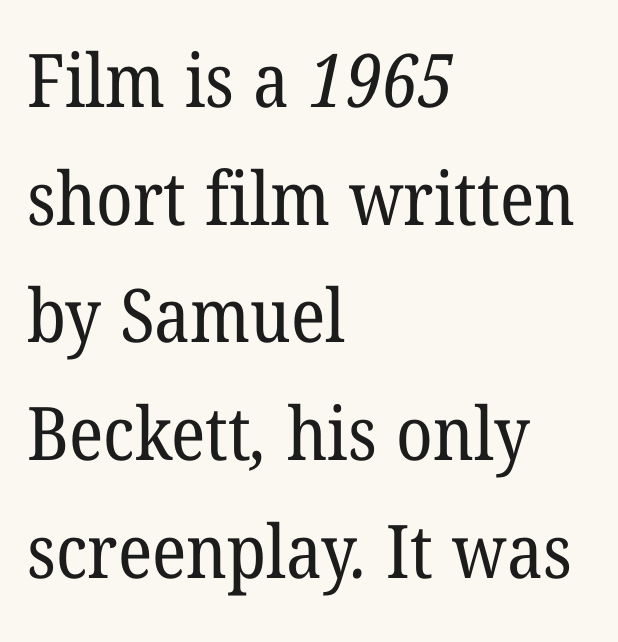
{"serif": "yes", "bold": "no", "weight": "regular", "width": "normal", "stroke_contrast": "low", "x_height": "medium", "monospaced": "no", "underline": "no", "align": "left", "line_spacing": "normal", "line_spacing_ratio": 1.59, "letter_spacing": "normal", "letter_spacing_em": 0.0, "glyph_px": 74}
